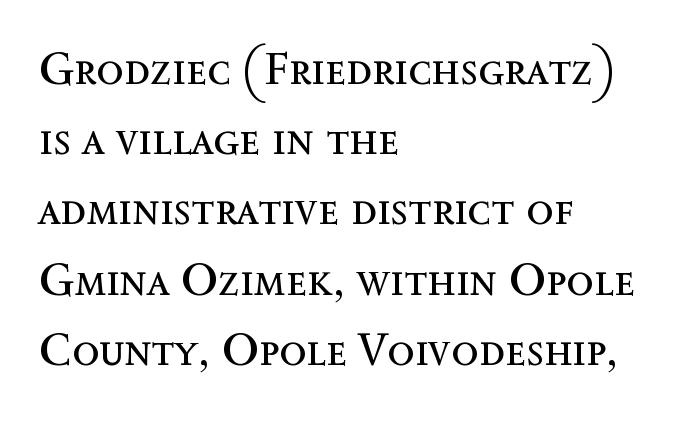
The image shows 45 px regular-weight type, upright; set left-aligned, normal line spacing (1.56x), normal letter spacing, not underlined; a medium x-height.
